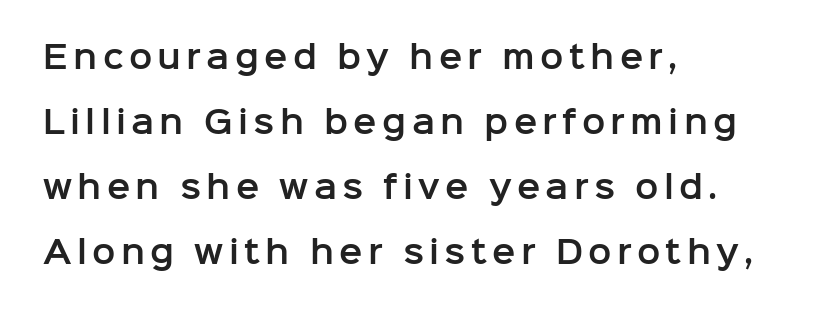
The image shows 31 px sans-serif type, upright; set left-aligned, loose line spacing (2.1x), not underlined; low stroke contrast and a medium x-height.
